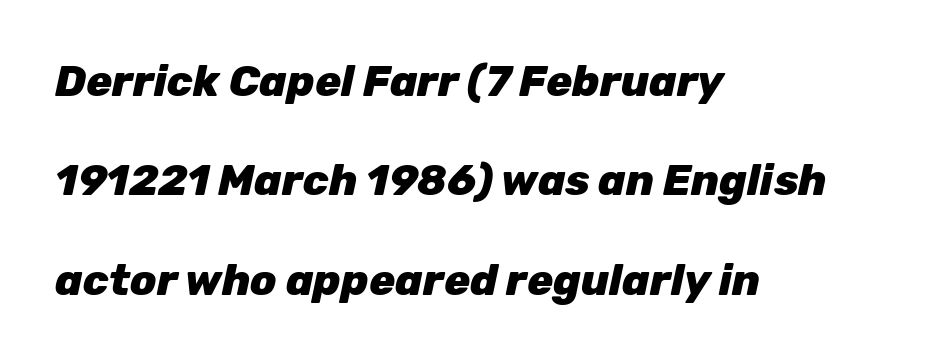
Q: Is the text bold? A: Yes.
Q: Is the text italic (slanted)? A: Yes, it leans right by about 12 degrees.
Q: Is the text underlined? A: No.
Q: How is the paragraph aligned? A: Left-aligned.
Q: Is the spacing between letters normal or unusually wide? A: Normal.
Q: Is the spacing between lines tight, normal or loose? A: Loose.
Q: Width (condensed, normal, or wide)? A: Normal.
Q: Stroke contrast? A: Low.
Q: x-height? A: Medium.
Q: Monospaced? A: No.
